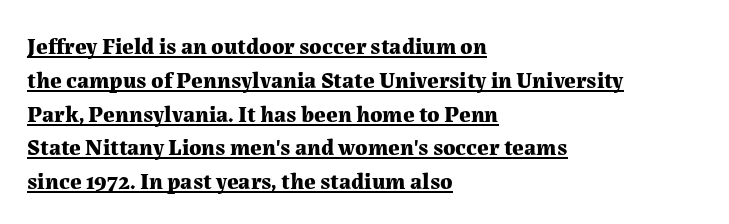
{"italic": "no", "bold": "yes", "underline": "yes", "align": "left", "line_spacing": "normal", "line_spacing_ratio": 1.47, "letter_spacing": "normal", "letter_spacing_em": 0.0, "glyph_px": 23}
